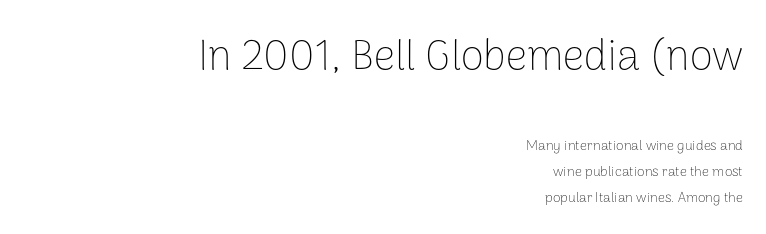
The image shows 42 px thin sans-serif type, upright; set right-aligned, line spacing 1.85x, normal letter spacing, not underlined; the first (top) block is 3.0x larger; low stroke contrast and a medium x-height.
